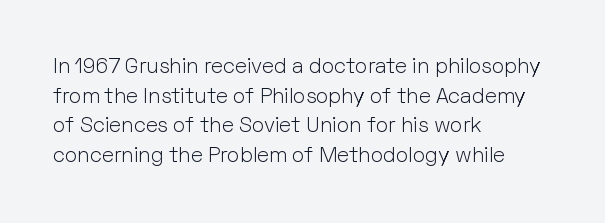
Quick note: underline off. Do the letters lean? They stand straight. The text block is weighted toward the left margin, trailing off unevenly rightward. This rendering leaves character spacing at its baseline value. Vertical spacing — default.
